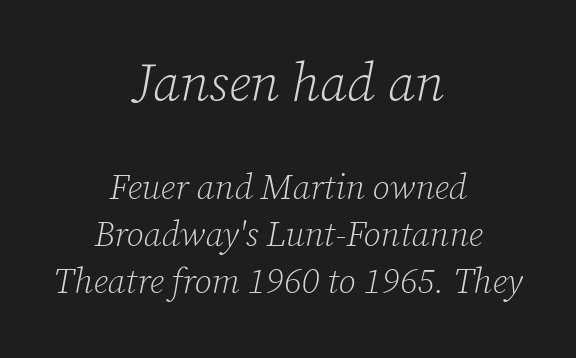
A centered setting, common on invitations and titles, is used for this passage. Compared with typical paragraphs, the rows here are spaced about the same. Any mark beneath the type? The region is blank. Varying glyph widths throughout — classic text-font behaviour.
